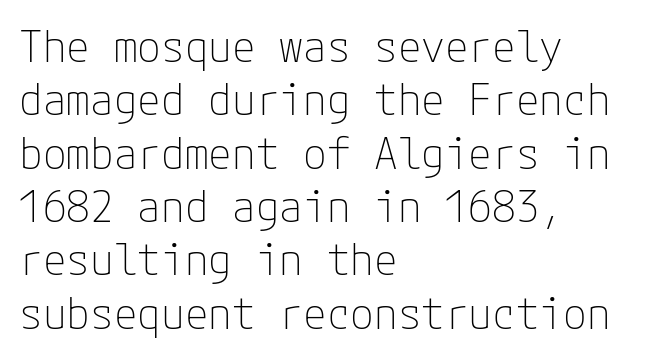
The image shows 43 px thin sans-serif type, upright; set left-aligned, line spacing 1.24x, normal letter spacing, not underlined; low stroke contrast and a medium x-height.
